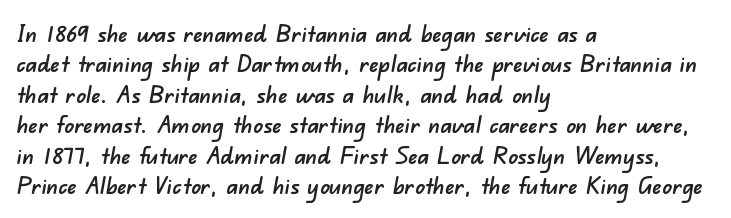
{"underline": "no", "align": "left", "line_spacing": "normal", "line_spacing_ratio": 1.27, "letter_spacing": "normal", "letter_spacing_em": 0.0, "glyph_px": 24}
